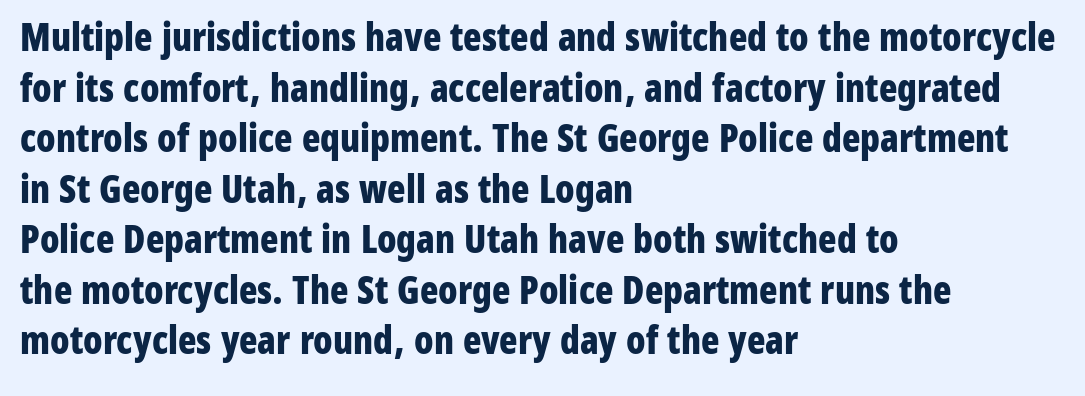
The image shows 38 px bold, condensed sans-serif type, upright; set left-aligned, normal line spacing (1.33x), normal letter spacing, not underlined; low stroke contrast and a medium x-height.
